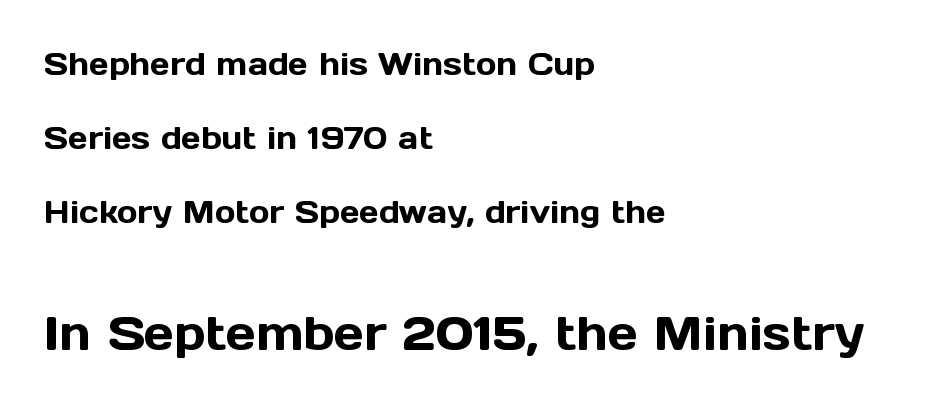
{"serif": "no", "italic": "no", "width": "normal", "x_height": "medium", "monospaced": "no", "underline": "no", "align": "left", "line_spacing": "loose", "line_spacing_ratio": 2.38, "letter_spacing": "normal", "letter_spacing_em": 0.0, "larger_block": "second", "size_ratio": 1.52, "glyph_px": 47}
